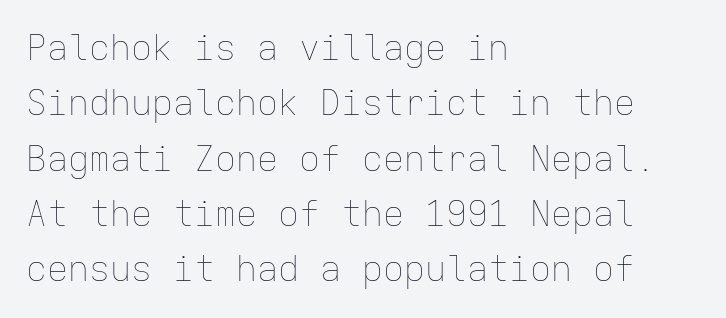
{"italic": "no", "bold": "no", "weight": "thin", "width": "normal", "stroke_contrast": "low", "x_height": "medium", "monospaced": "yes", "underline": "no", "align": "left", "line_spacing": "normal", "line_spacing_ratio": 1.58, "letter_spacing": "normal", "letter_spacing_em": 0.0, "glyph_px": 35}
